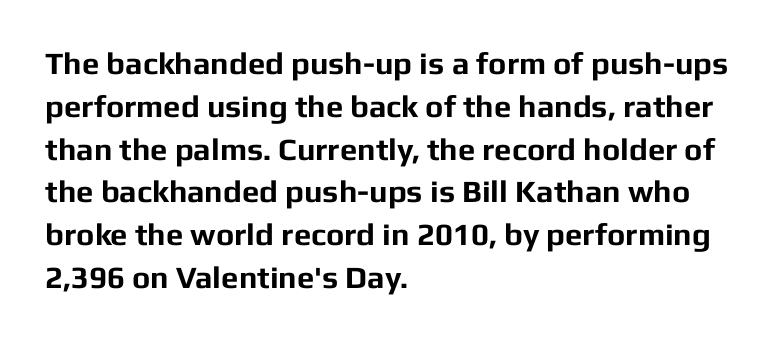
Here the designer chose a conventional face with non-uniform glyph widths. Normally led — the rows are evenly, conventionally spaced. These lines stack with their left ends in a neat column. The letters stand straight up with perfectly vertical stems. This sample uses plain, unmodified letter spacing. The glyphs are unaccompanied by any horizontal stroke below them.
